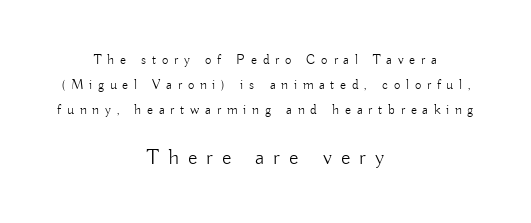
The image shows 22 px text type, upright; set centered, line spacing 1.79x, unusually wide letter spacing (+0.41 em), not underlined; the second (bottom) block is 1.57x larger.
